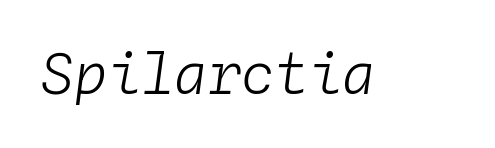
The image shows 56 px light type, italic (leaning right), monospaced; set normal letter spacing, not underlined; low stroke contrast and a medium x-height.
